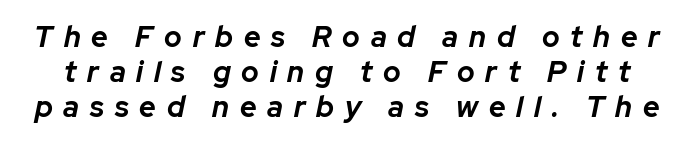
{"italic": "yes", "lean": "right", "slant_degrees": 12, "bold": "yes", "weight": "bold", "width": "normal", "stroke_contrast": "low", "x_height": "medium", "monospaced": "no", "underline": "no", "line_spacing_ratio": 1.2, "letter_spacing": "wide", "letter_spacing_em": 0.37, "glyph_px": 29}
